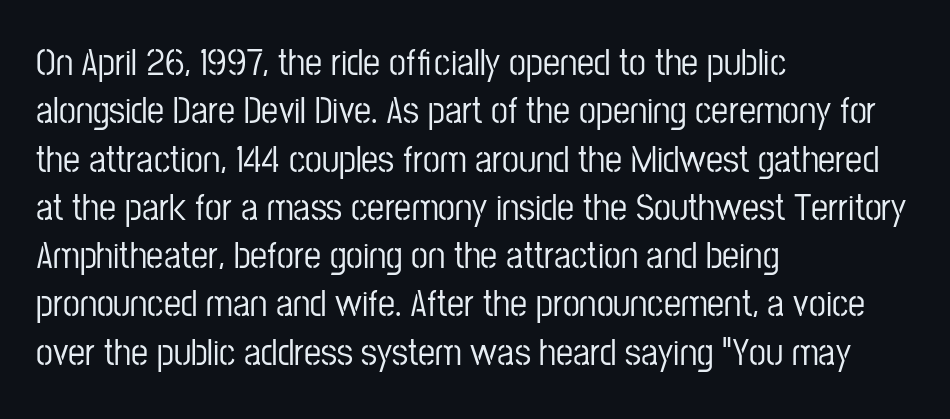
Is this a fixed-width face? No — the glyphs have proportional, varying widths. Grotesque or geometric, the face here clearly has no serifs. It's the straight-up-and-down kind of type. The text block is weighted toward the left margin, trailing off unevenly rightward. Unmarked baselines from the first word to the last.
